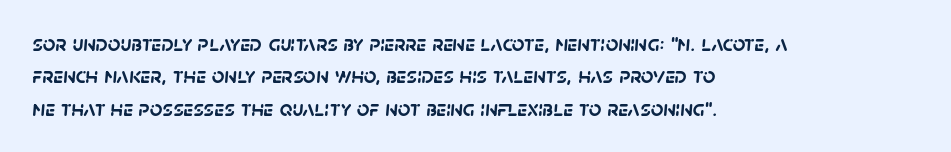
The image shows 22 px bold type; set left-aligned, normal line spacing (1.47x), normal letter spacing, not underlined.
